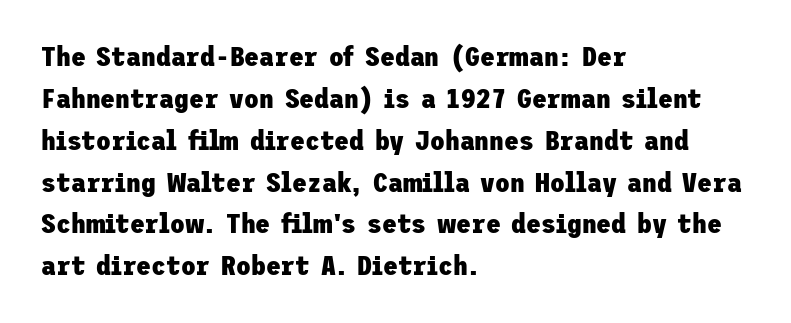
{"italic": "no", "bold": "yes", "underline": "no", "align": "left", "line_spacing": "normal", "line_spacing_ratio": 1.55, "letter_spacing": "normal", "letter_spacing_em": 0.0, "glyph_px": 27}
